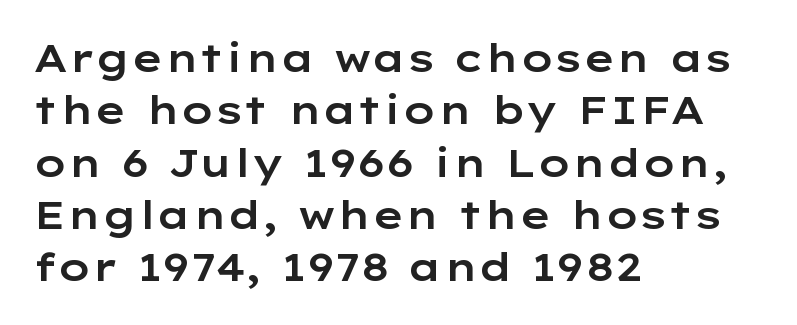
The rendering uses natural spacing where letterforms have individual widths. The rendering uses a moderate line-height, typical for paragraphs. Each line starts at the same left margin while the right side varies. The axis of the letterforms is exactly vertical.
